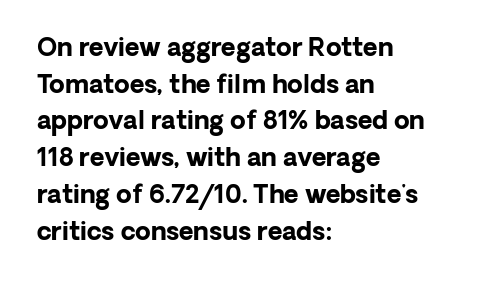
{"italic": "no", "bold": "yes", "underline": "no", "align": "left", "line_spacing": "normal", "line_spacing_ratio": 1.47, "letter_spacing": "normal", "letter_spacing_em": 0.0, "glyph_px": 25}
